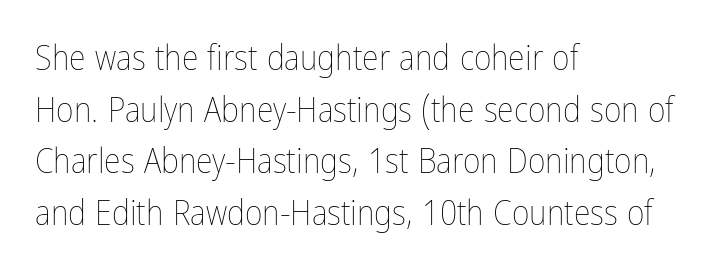
Q: Is the text bold? A: No.
Q: Is the text italic (slanted)? A: No, it is upright.
Q: Is the text underlined? A: No.
Q: How is the paragraph aligned? A: Left-aligned.
Q: Is the spacing between letters normal or unusually wide? A: Normal.
Q: Is the spacing between lines tight, normal or loose? A: Normal.
Q: Width (condensed, normal, or wide)? A: Condensed.
Q: Stroke contrast? A: Low.
Q: x-height? A: Medium.
Q: Monospaced? A: No.
